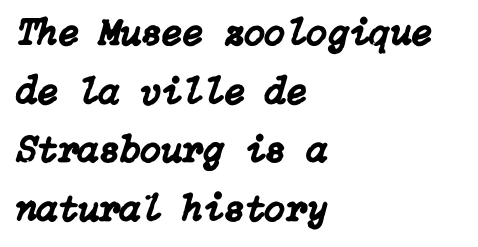
The image shows 38 px text type, italic (leaning right); set left-aligned, normal line spacing (1.54x), normal letter spacing, not underlined; low stroke contrast and a medium x-height.
